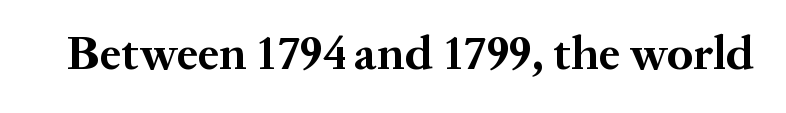
The image shows 48 px bold serif type, upright; set normal letter spacing, not underlined; medium stroke contrast and a medium x-height.
